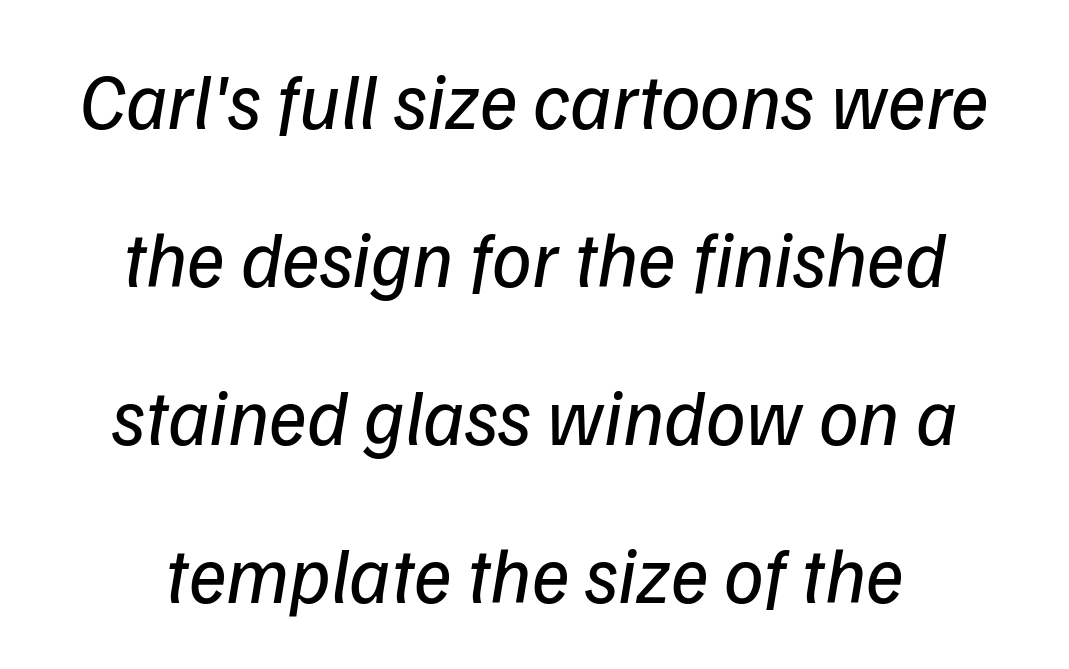
{"italic": "yes", "lean": "right", "slant_degrees": 9, "bold": "no", "weight": "regular", "width": "normal", "stroke_contrast": "low", "x_height": "medium", "monospaced": "no", "underline": "no", "align": "center", "line_spacing": "loose", "line_spacing_ratio": 2.0, "letter_spacing": "normal", "letter_spacing_em": 0.0, "glyph_px": 79}
